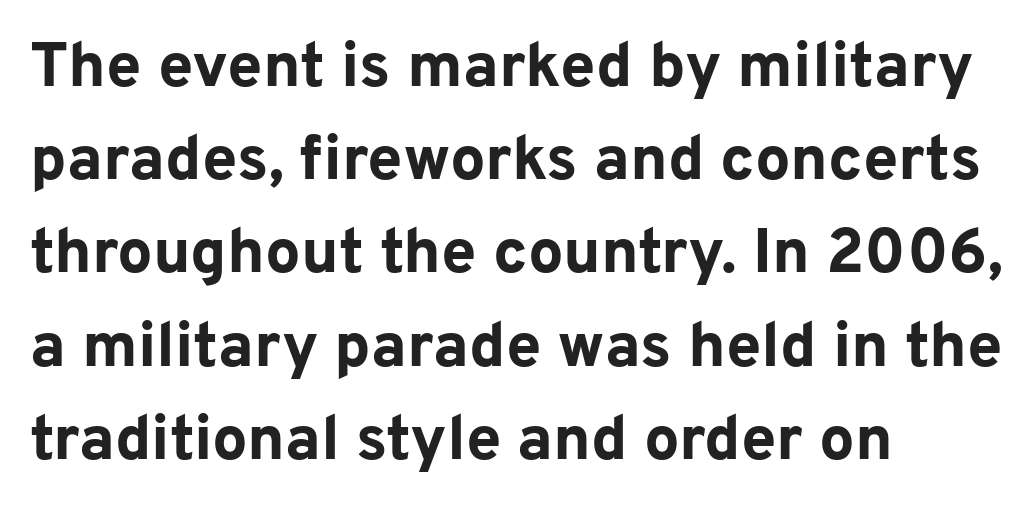
{"serif": "no", "italic": "no", "bold": "yes", "weight": "bold", "width": "normal", "stroke_contrast": "low", "x_height": "medium", "monospaced": "no", "underline": "no", "align": "left", "line_spacing": "normal", "line_spacing_ratio": 1.48, "letter_spacing": "normal", "letter_spacing_em": 0.0, "glyph_px": 63}
